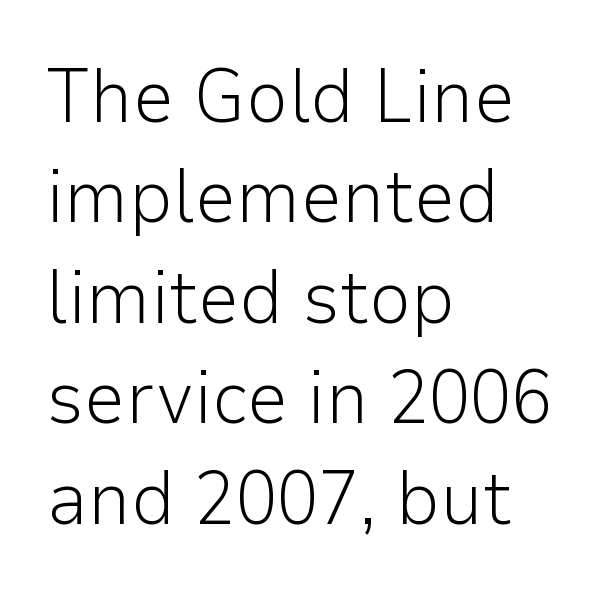
The image shows 75 px light sans-serif type, upright; set left-aligned, normal line spacing (1.34x), normal letter spacing, not underlined; low stroke contrast and a medium x-height.
